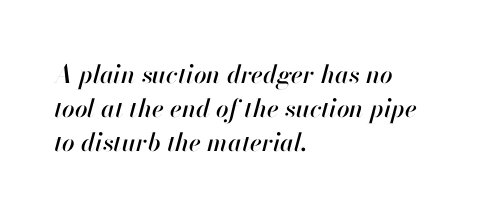
The glyphs look as if they've been sheared to an angle. Anything drawn beneath the words? Only blank space. The face used here is rendered with its standard letterfit. The lines sit at an ordinary, default distance from one another. A classic flush-left, rag-right setting is used for this passage.
